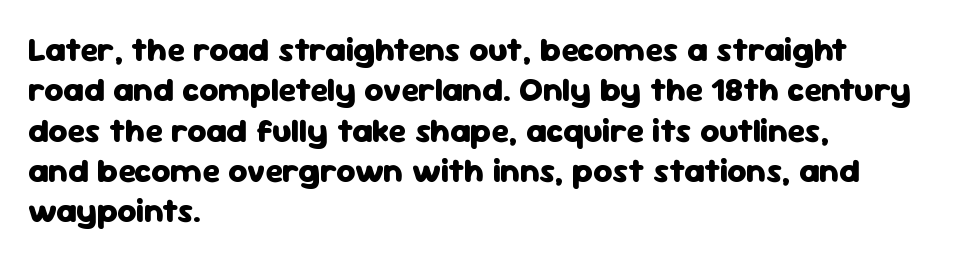
The sample has been set heavy, in full bold. These lines are set flush left with a ragged right edge. The letters sit at their default tracking, neither squeezed nor spread. Character widths vary here, with narrow letters taking less room than wide ones. Style check: upright. Only glyphs here, with clear space below each row.
